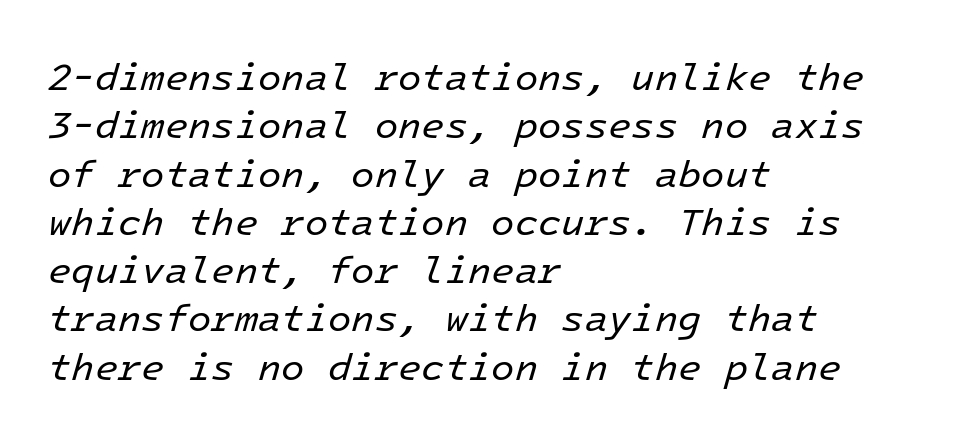
Where is the straight margin? On the left. A typesetter would call this leading conventional body-copy spacing. No word sits above an underline. Honestly, the letter spacing is just normal — you wouldn't notice it.
